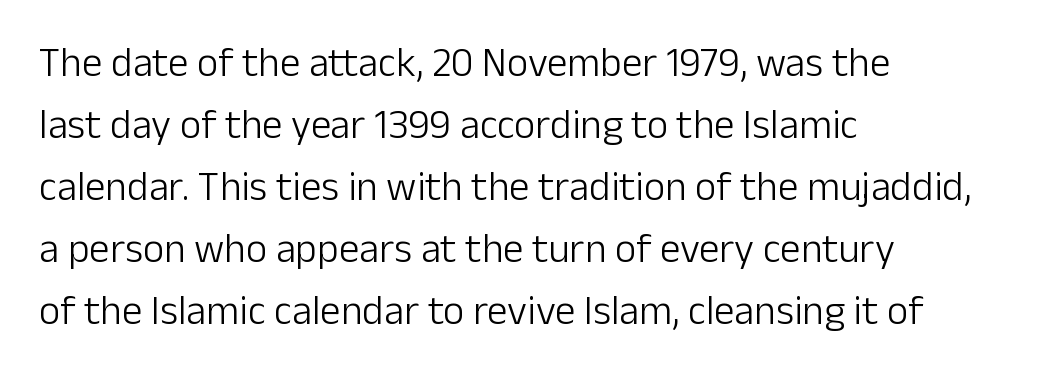
This sample has the flowing, uneven cadence of proportional lettering. Any mark beneath the type? The region is blank. Reading down the column, the eye jumps a familiar distance to each next line. Reading down the block, your eye returns to a fixed left position each line. Heft: none added — not bold. The specimen reads as upright at a glance.
